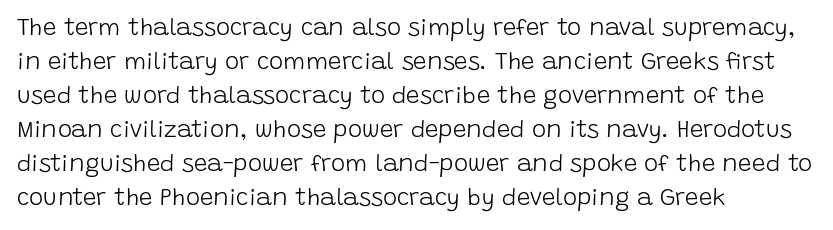
Q: Is the text bold? A: No.
Q: Is the text italic (slanted)? A: No, it is upright.
Q: Is the text underlined? A: No.
Q: How is the paragraph aligned? A: Left-aligned.
Q: Is the spacing between letters normal or unusually wide? A: Normal.
Q: Is the spacing between lines tight, normal or loose? A: Normal.
